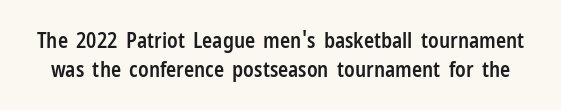
The image shows 21 px text type, upright; set normal line spacing (1.36x), normal letter spacing, not underlined.
